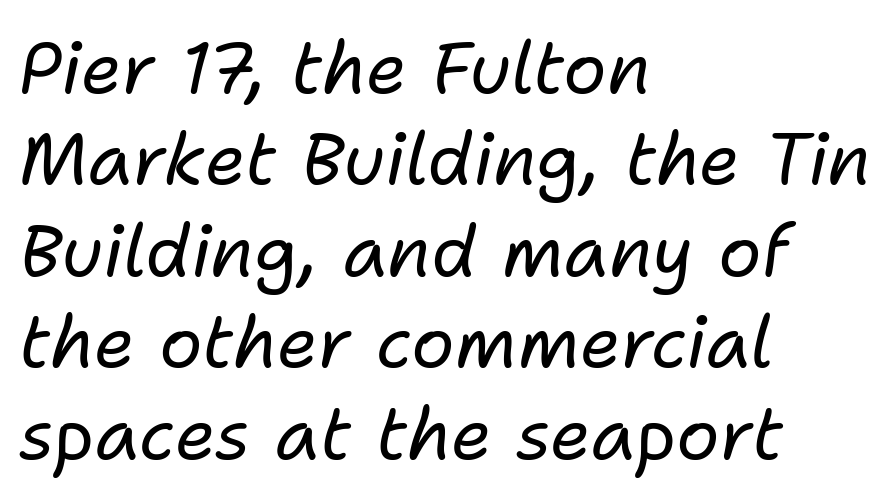
Short and long lines alike share a common starting point at left. The rows are spaced the way most documents space them. Stems and bowls with no extra thickness — not bold. Here the designer chose a conventional face with non-uniform glyph widths. The glyphs look as if they've been sheared to an angle. Anything drawn beneath the words? Only blank space.
